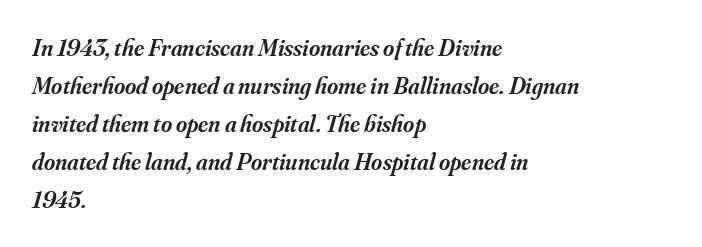
Q: Is the text bold? A: Semi-bold.
Q: Is the text italic (slanted)? A: Yes, it leans right by about 16 degrees.
Q: Is the text underlined? A: No.
Q: How is the paragraph aligned? A: Left-aligned.
Q: Is the spacing between letters normal or unusually wide? A: Normal.
Q: Is the spacing between lines tight, normal or loose? A: Normal.
